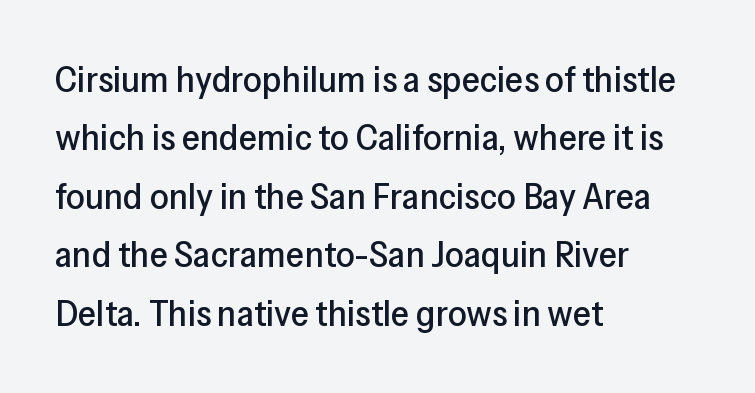
The image shows 37 px sans-serif type, upright; set left-aligned, normal line spacing (1.58x), normal letter spacing, not underlined; low stroke contrast and a medium x-height.
